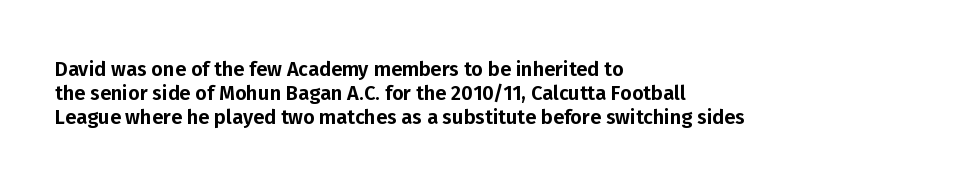
If you drew a line through each stem, it would be perfectly vertical. The line texture is even and compact thanks to regular tracking. Which margin do the lines hug? The left one — the right edge is uneven. Letters rest on an invisible, unmarked baseline.
